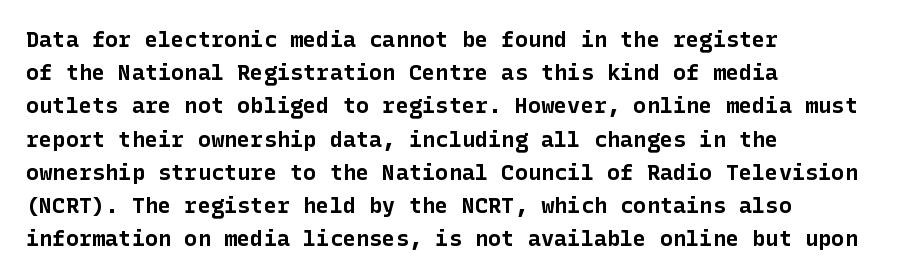
Leading matches the norm, producing a regular column. The area under the type is left untouched. Does extra space separate the letters? No, they use regular spacing. These lines were composed using upright roman letters.
